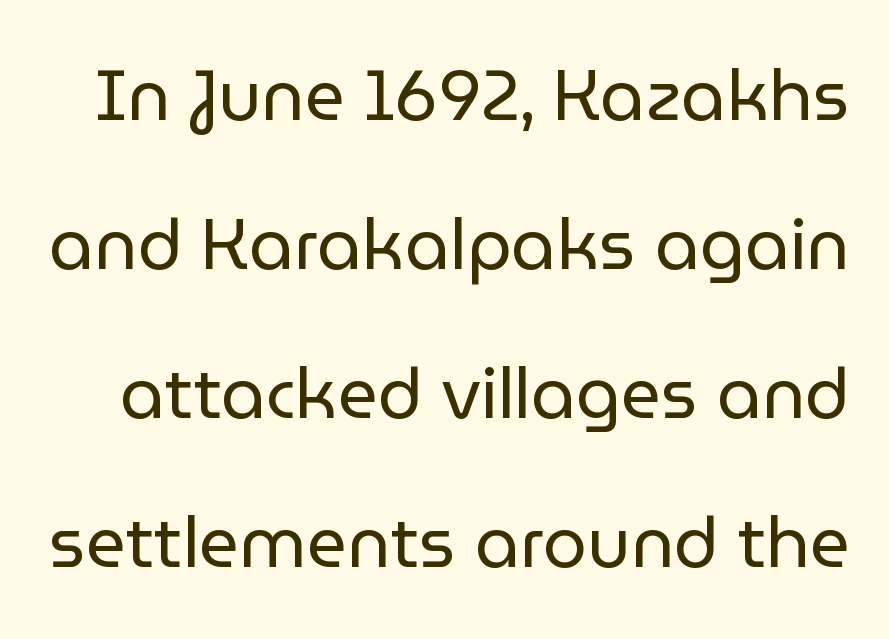
The image shows 70 px regular-weight sans-serif type, upright; set loose line spacing (2.13x), normal letter spacing, not underlined; low stroke contrast and a medium x-height.
